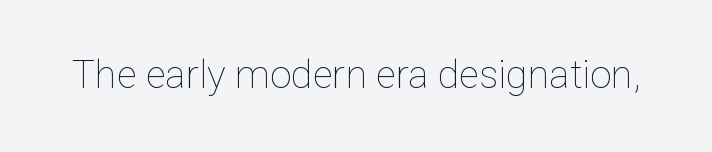
{"italic": "no", "bold": "no", "weight": "thin", "width": "normal", "stroke_contrast": "low", "x_height": "medium", "monospaced": "no", "underline": "no", "letter_spacing": "normal", "letter_spacing_em": 0.0, "glyph_px": 39}
